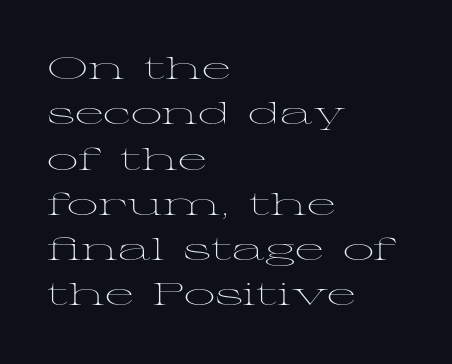
In CSS terms this would be text-align: left. Notice how the stems are strictly vertical — no italics here. Leading: standard. A typesetter would call this proportional, since set widths differ per character. Anything drawn beneath the words? Only blank space.
